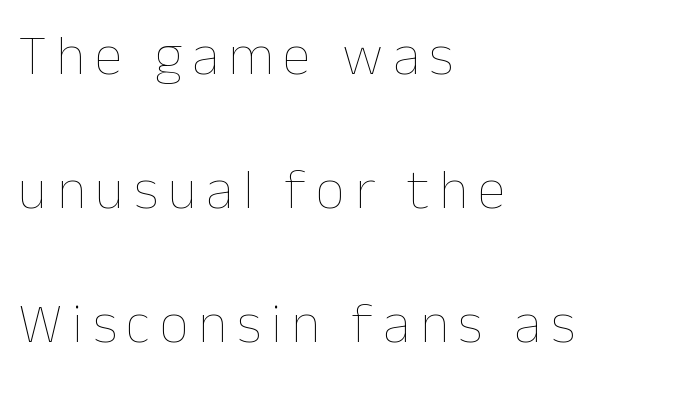
The image shows 57 px thin type, upright; set left-aligned, loose line spacing (2.35x), not underlined; low stroke contrast and a medium x-height.
